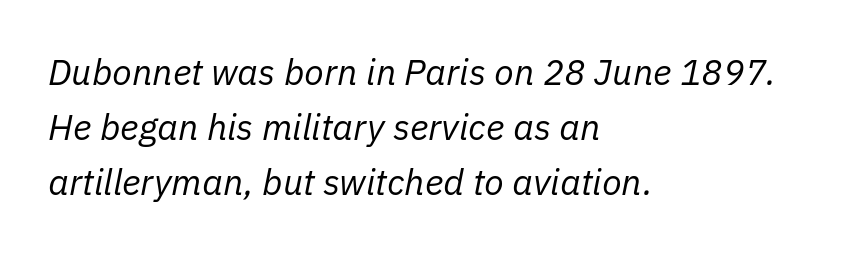
The whole block is typeset with a tilt. Each letter keeps its own natural width here, so spacing adapts to shape. A normal amount of white space separates one row of letters from the next. Words float on clear page, feet unadorned. Alignment: flush left.
